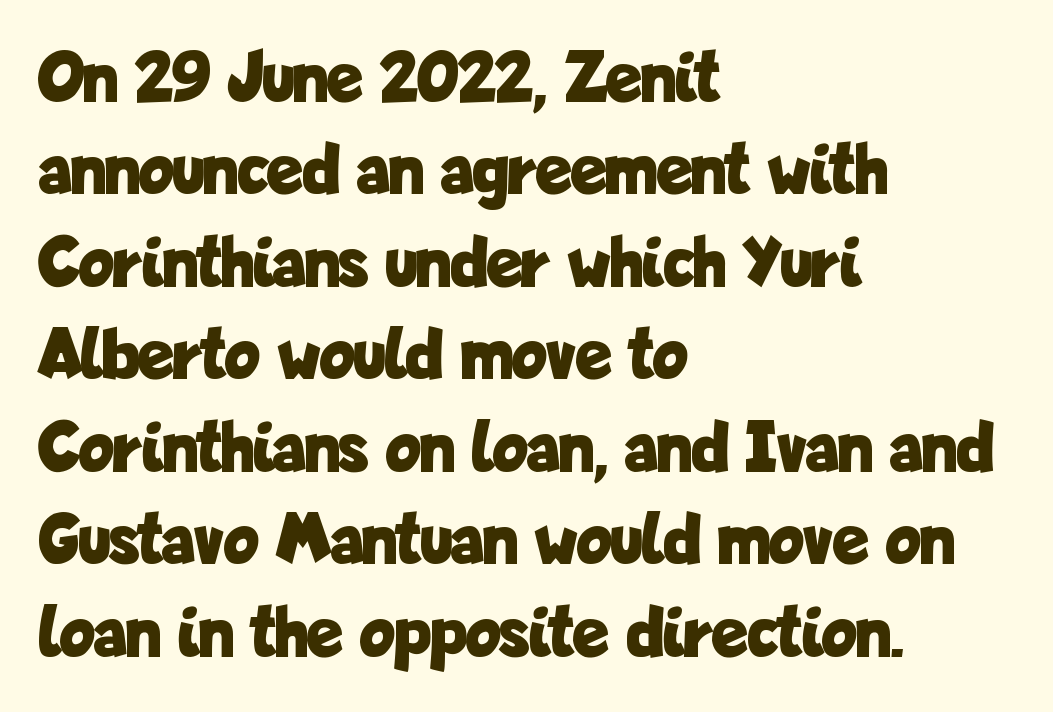
The image shows 74 px bold, condensed sans-serif type, upright; set left-aligned, normal line spacing (1.25x), normal letter spacing, not underlined; low stroke contrast and a medium x-height.
